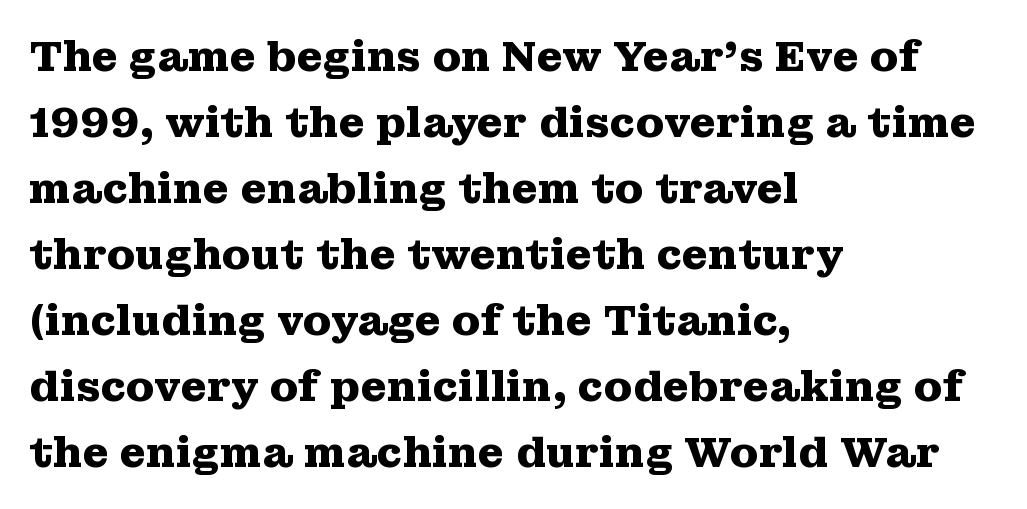
Q: Is the text bold? A: Yes.
Q: Is the text italic (slanted)? A: No, it is upright.
Q: Is the typeface a serif or a sans-serif typeface? A: Serif.
Q: Is the text underlined? A: No.
Q: How is the paragraph aligned? A: Left-aligned.
Q: Is the spacing between letters normal or unusually wide? A: Normal.
Q: Is the spacing between lines tight, normal or loose? A: Normal.
Q: Width (condensed, normal, or wide)? A: Wide.
Q: Stroke contrast? A: Medium.
Q: x-height? A: Medium.
Q: Monospaced? A: No.
